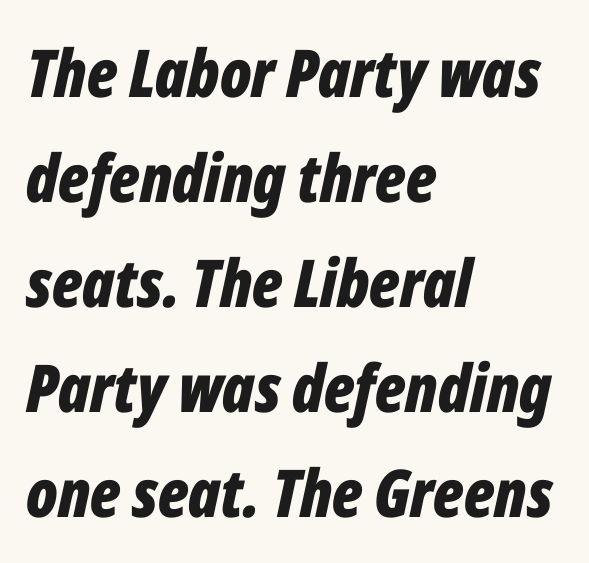
{"italic": "yes", "lean": "right", "slant_degrees": 12, "bold": "yes", "weight": "bold", "width": "condensed", "stroke_contrast": "low", "x_height": "medium", "monospaced": "no", "underline": "no", "align": "left", "line_spacing": "normal", "line_spacing_ratio": 1.59, "letter_spacing": "normal", "letter_spacing_em": 0.0, "glyph_px": 66}
